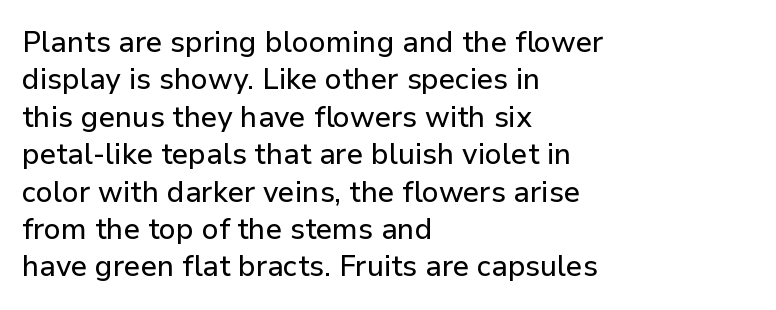
This is the regular roman posture of the typeface. Here the designer chose a conventional face with non-uniform glyph widths. The designer went with a sans here, leaving each stem footless. These lines are set flush left with a ragged right edge.
